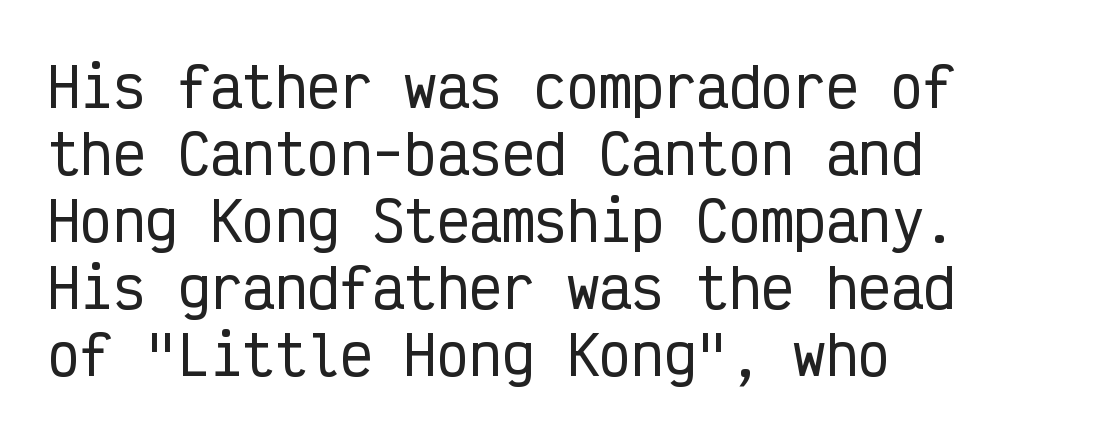
{"serif": "no", "italic": "no", "width": "condensed", "stroke_contrast": "low", "x_height": "medium", "monospaced": "yes", "underline": "no", "align": "left", "line_spacing_ratio": 1.24, "letter_spacing": "normal", "letter_spacing_em": 0.0, "glyph_px": 54}
